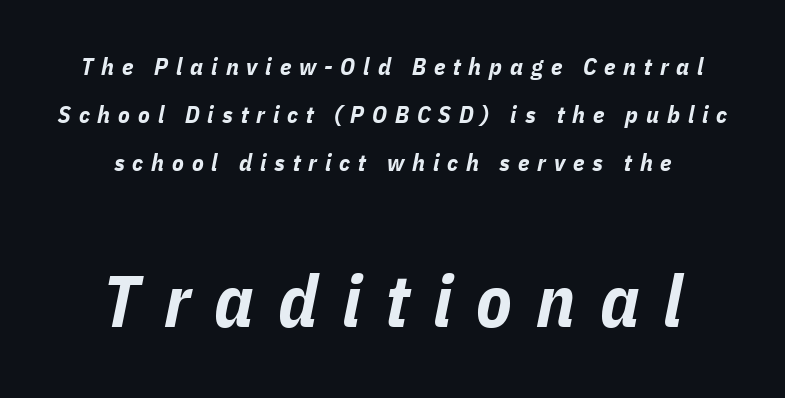
The image shows 73 px bold, condensed type, italic (leaning right); set centered, loose line spacing (1.99x), unusually wide letter spacing (+0.33 em), not underlined; the second (bottom) block is 3.04x larger; low stroke contrast and a medium x-height.
